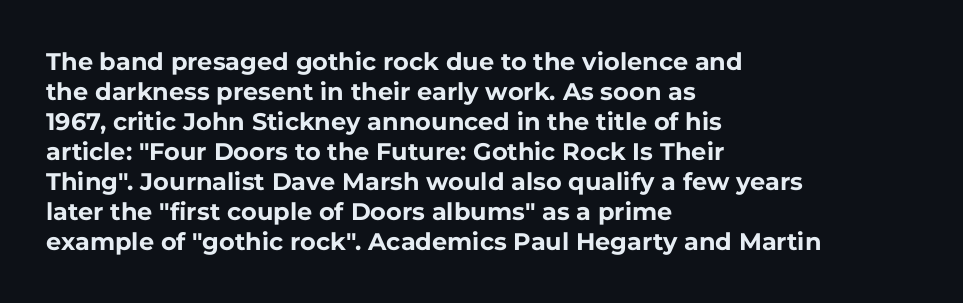
{"italic": "no", "bold": "yes", "underline": "no", "align": "left", "line_spacing": "normal", "line_spacing_ratio": 1.25, "letter_spacing": "normal", "letter_spacing_em": 0.0, "glyph_px": 24}
